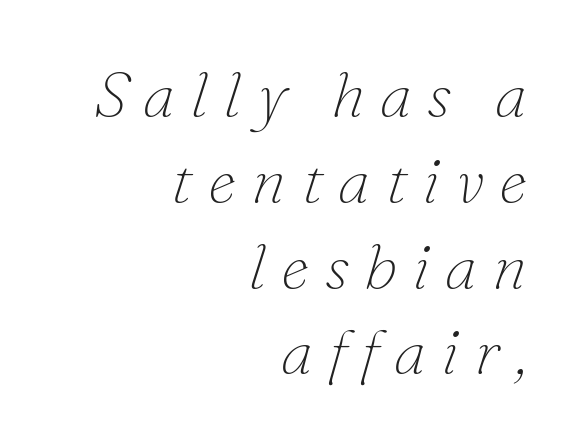
Q: Is the text bold? A: No.
Q: Is the text italic (slanted)? A: Yes, it leans right by about 16 degrees.
Q: Is the typeface a serif or a sans-serif typeface? A: Serif.
Q: Is the text underlined? A: No.
Q: How is the paragraph aligned? A: Right-aligned.
Q: Is the spacing between letters normal or unusually wide? A: Unusually wide.
Q: Is the spacing between lines tight, normal or loose? A: Normal.
Q: Width (condensed, normal, or wide)? A: Normal.
Q: Stroke contrast? A: Low.
Q: x-height? A: Small.
Q: Monospaced? A: No.
